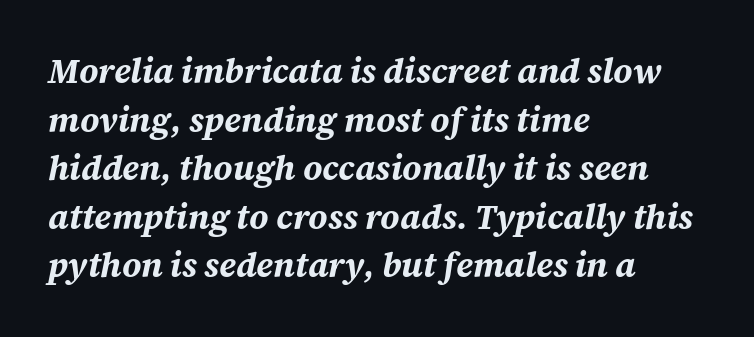
The image shows 34 px bold type, italic (leaning right); set left-aligned, normal line spacing (1.43x), normal letter spacing, not underlined; medium stroke contrast and a large x-height.
